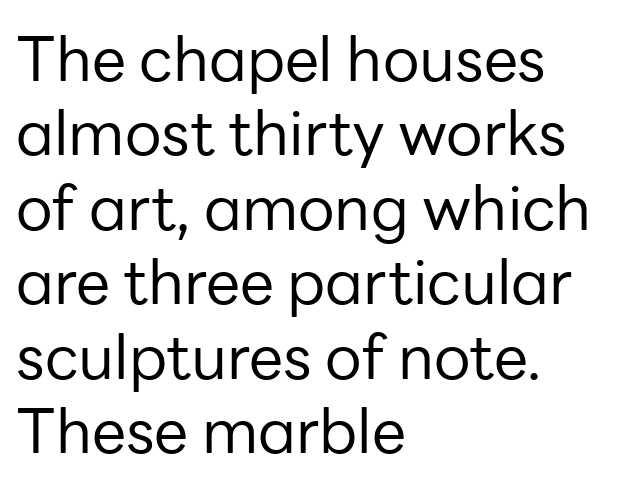
If you drew a line through each stem, it would be perfectly vertical. These lines stack with their left ends in a neat column. Check where the strokes stop: nothing finishes them off — pure sans. Rule under the text: the space is simply empty. Spacing verdict: proportional, widths tailored to each character.
